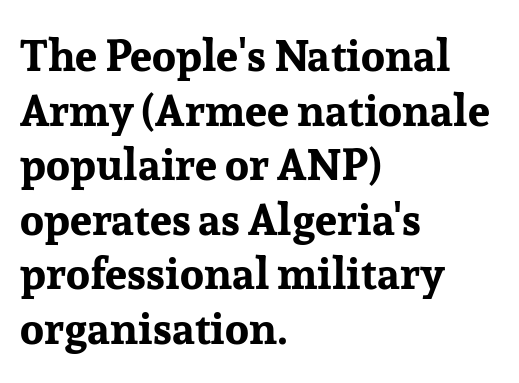
Plain, unruled lines of type. Reading down the block, your eye returns to a fixed left position each line. Between one letter and the next there's only the usual sliver of space. The face used here is proportionally spaced, like ordinary book or web type.
